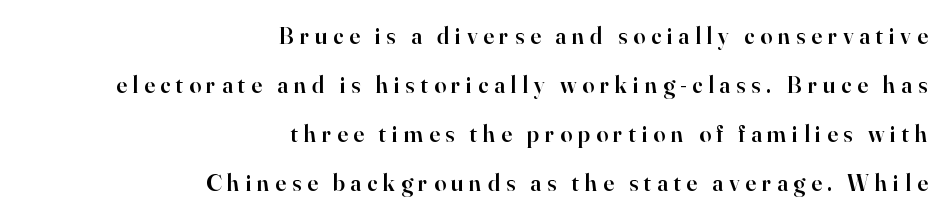
Q: Is the text bold? A: Semi-bold.
Q: Is the text italic (slanted)? A: No, it is upright.
Q: Is the text underlined? A: No.
Q: How is the paragraph aligned? A: Right-aligned.
Q: Is the spacing between letters normal or unusually wide? A: Unusually wide.
Q: Is the spacing between lines tight, normal or loose? A: Loose.
